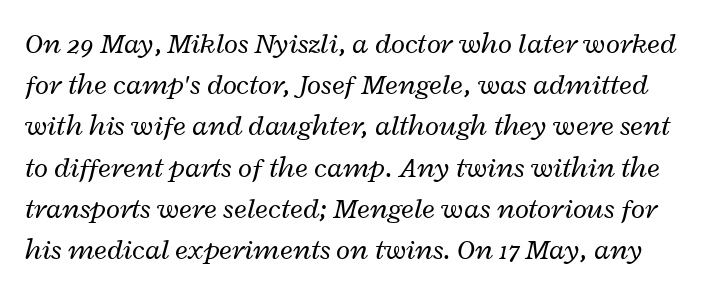
This sample has the flowing, uneven cadence of proportional lettering. The tracking reads as untouched default to a designer's eye. Type without underlining. The letters are slanted; this is an italic face. The designer left line spacing at the default.
